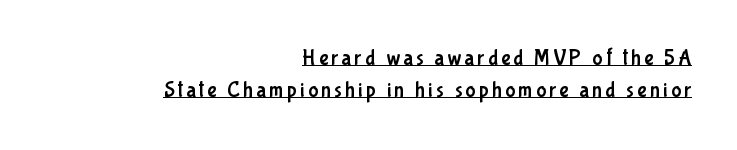
{"italic": "no", "underline": "yes", "align": "right", "line_spacing": "normal", "line_spacing_ratio": 1.53, "glyph_px": 21}
